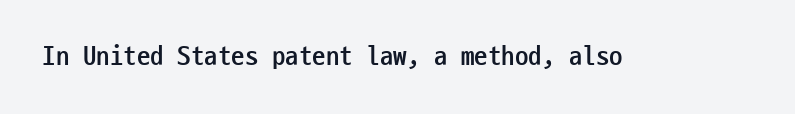
The image shows 27 px bold type, upright; set normal letter spacing, not underlined.
